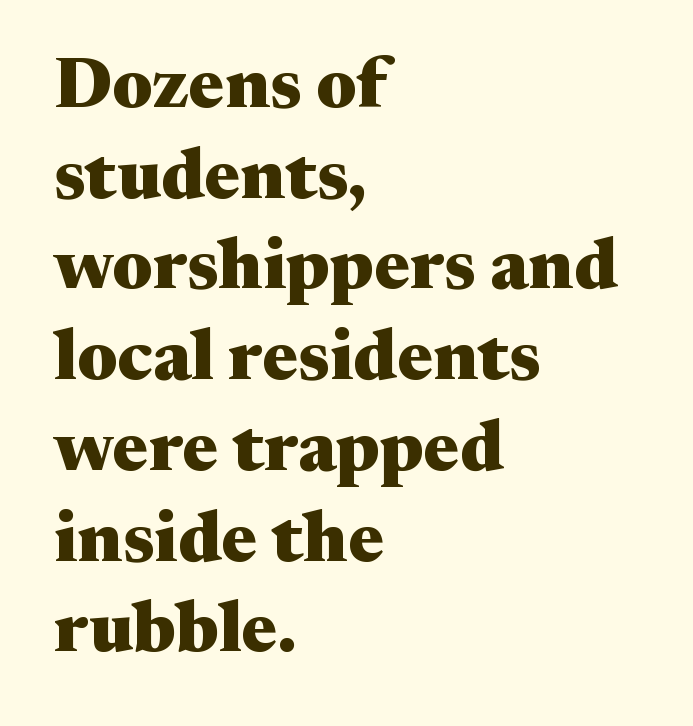
{"serif": "yes", "italic": "no", "bold": "yes", "weight": "heavy", "width": "wide", "stroke_contrast": "medium", "x_height": "medium", "monospaced": "no", "underline": "no", "align": "left", "line_spacing": "normal", "line_spacing_ratio": 1.26, "letter_spacing": "normal", "letter_spacing_em": 0.0, "glyph_px": 72}
